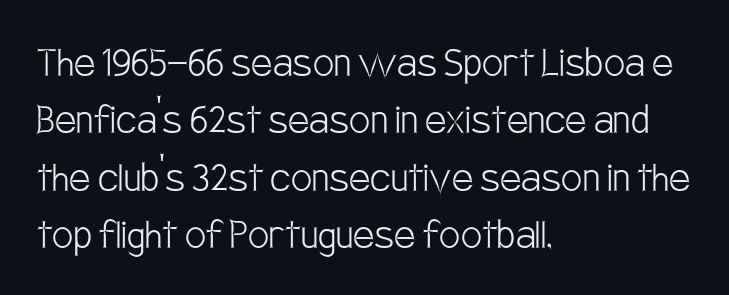
The image shows 47 px light, condensed sans-serif type, upright; set left-aligned, line spacing 1.22x, normal letter spacing, not underlined; low stroke contrast and a large x-height.
